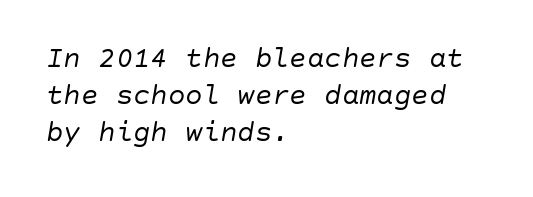
The glyphs are unaccompanied by any horizontal stroke below them. These lines were composed using italics. The rag falls on the right side of this text block. What stands out about the letter spacing? Nothing — it is the standard amount. If you measured baseline to baseline, you'd find a middling distance. The strokes carry an ordinary text weight at most.
